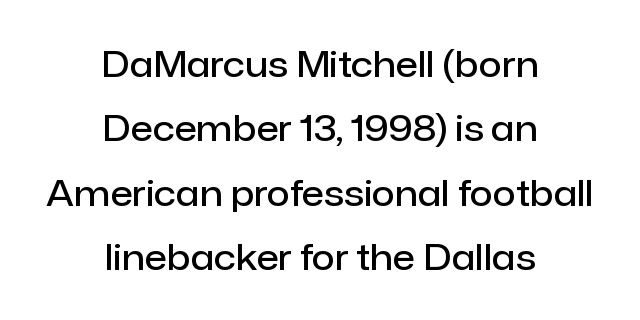
Here the glyphs are tracked normally, forming tight word shapes. As a designer I'd log this as weight 600, semibold. Note: no serifs on the glyphs. Unlike italic type, these characters show no tilt at all. A typesetter would call this proportional, since set widths differ per character.
